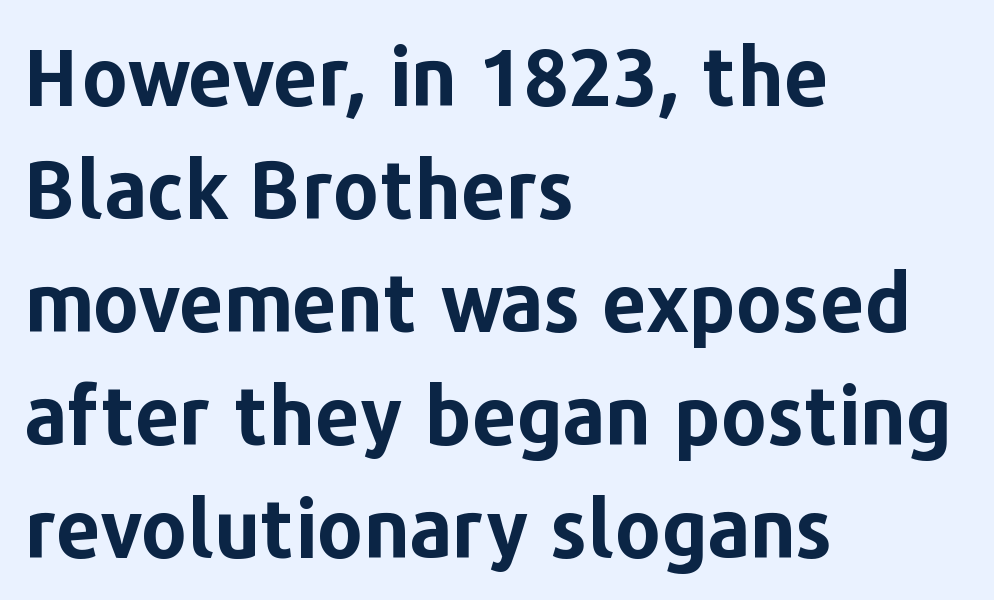
The image shows 79 px bold sans-serif type, upright; set left-aligned, normal line spacing (1.43x), normal letter spacing, not underlined; low stroke contrast and a medium x-height.
